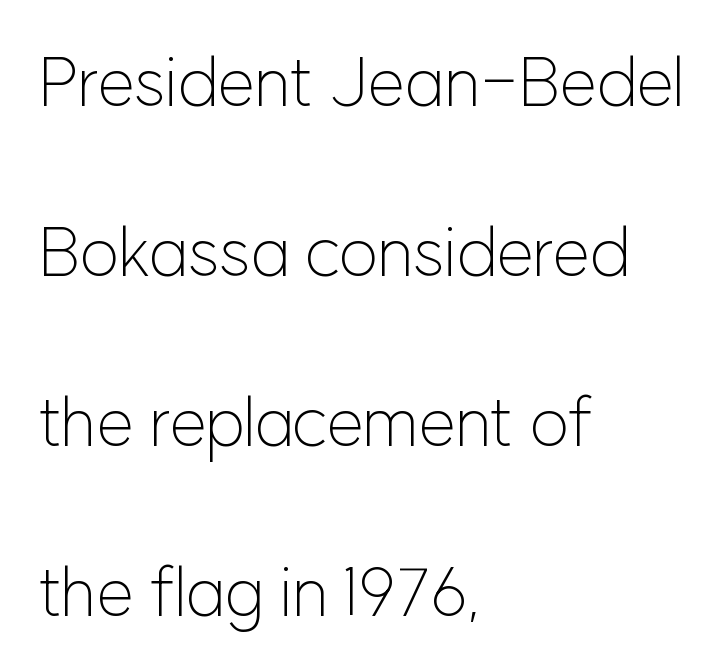
A quiet, ordinary-to-light weight characterises the typeface. Layout note: lines flush left. The passage shown is typeset with a sans-serif family. The glyphs are unaccompanied by any horizontal stroke below them. Posture: vertical.
